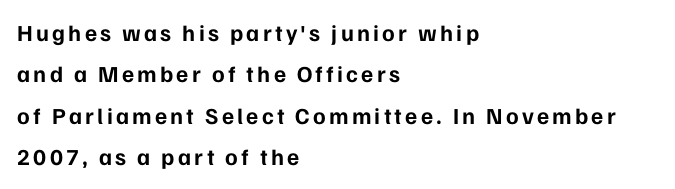
Q: Is the text bold? A: Yes.
Q: Is the text italic (slanted)? A: No, it is upright.
Q: Is the text underlined? A: No.
Q: How is the paragraph aligned? A: Left-aligned.
